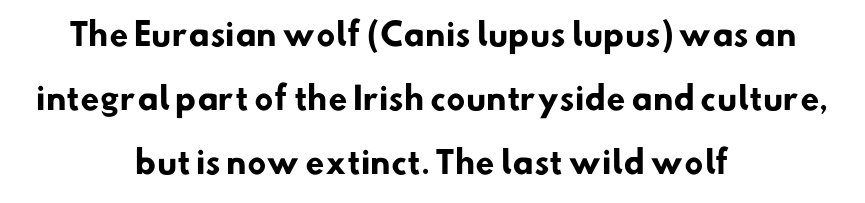
{"serif": "no", "bold": "yes", "weight": "heavy", "width": "normal", "stroke_contrast": "low", "x_height": "small", "monospaced": "no", "underline": "no", "align": "center", "line_spacing": "loose", "line_spacing_ratio": 2.07, "letter_spacing": "normal", "letter_spacing_em": 0.0, "glyph_px": 31}
